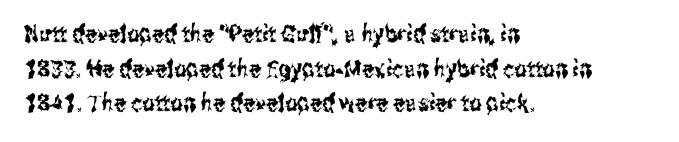
The image shows 24 px text type, upright; set left-aligned, normal line spacing (1.44x), normal letter spacing, not underlined.
